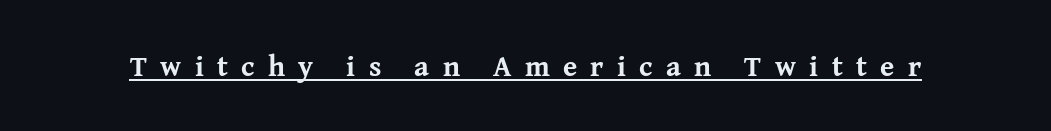
You could only call the tracking loose — the letters float apart. Do the letters lean? They stand straight. What kind of face is this? One with serifs. This is heavy type, rendered in bold. Here the designer chose a conventional face with non-uniform glyph widths.
